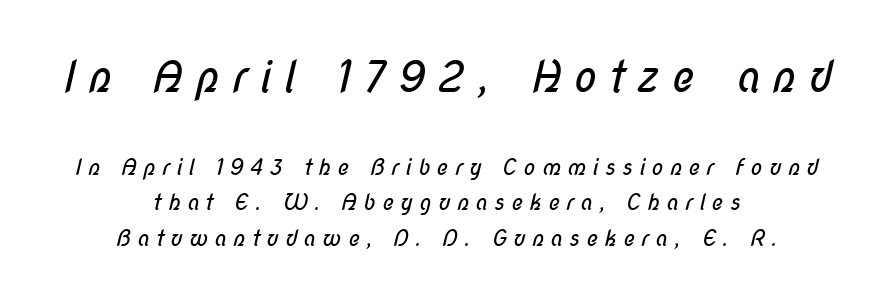
The image shows 43 px regular-weight, condensed sans-serif type; set centered, normal line spacing (1.6x), unusually wide letter spacing (+0.28 em), not underlined; the first (top) block is 1.95x larger; low stroke contrast and a medium x-height.
